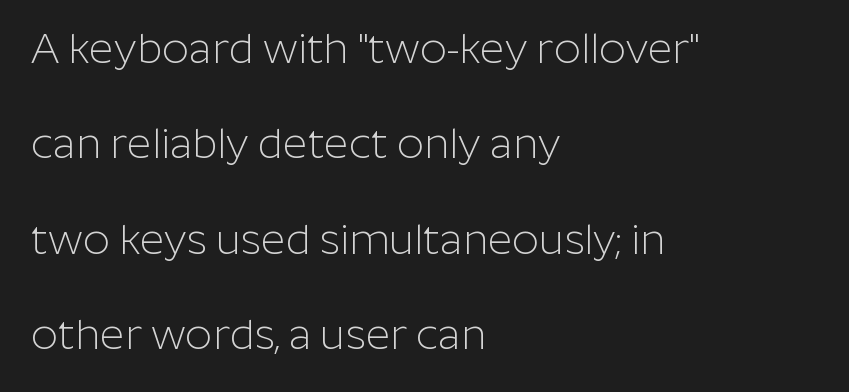
The image shows 42 px light sans-serif type, upright; set left-aligned, loose line spacing (2.27x), normal letter spacing, not underlined; low stroke contrast and a medium x-height.
